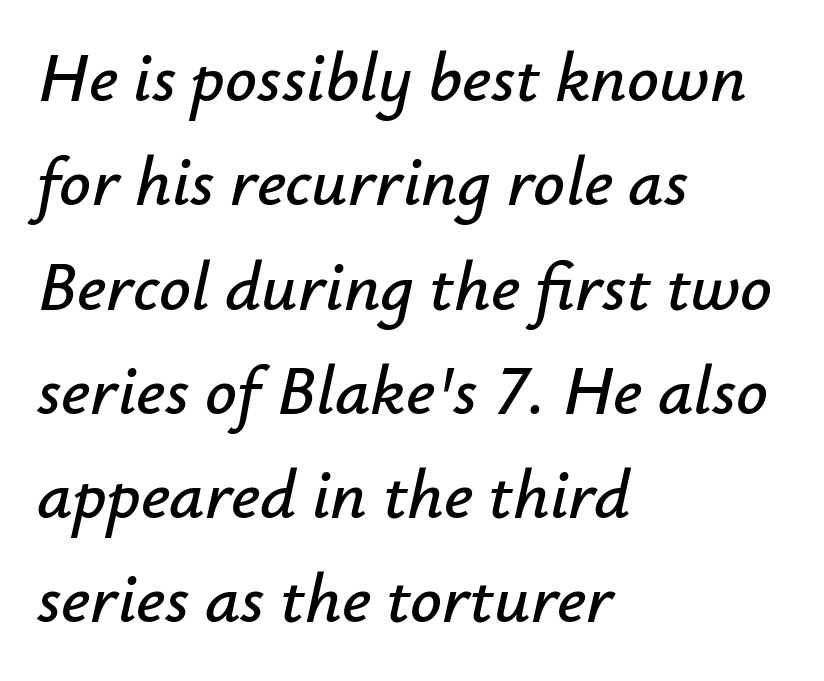
{"italic": "yes", "lean": "right", "slant_degrees": 12, "width": "normal", "stroke_contrast": "low", "x_height": "small", "monospaced": "no", "underline": "no", "align": "left", "line_spacing": "normal", "line_spacing_ratio": 1.49, "letter_spacing": "normal", "letter_spacing_em": 0.0, "glyph_px": 70}
